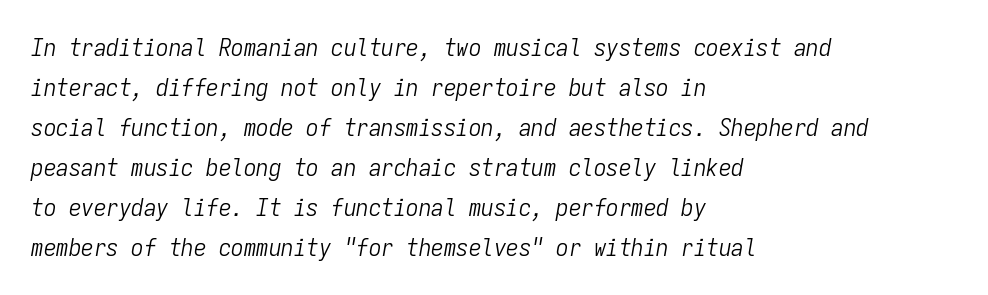
Q: Is the text bold? A: No.
Q: Is the text italic (slanted)? A: Yes, it leans right by about 9 degrees.
Q: Is the text underlined? A: No.
Q: How is the paragraph aligned? A: Left-aligned.
Q: Is the spacing between letters normal or unusually wide? A: Normal.
Q: Is the spacing between lines tight, normal or loose? A: Normal.
